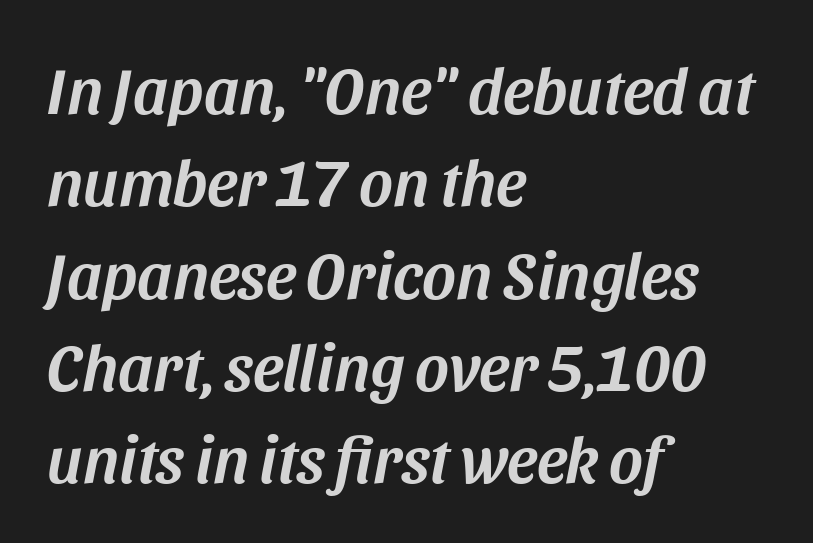
The image shows 65 px text type, italic (leaning right); set left-aligned, normal line spacing (1.42x), normal letter spacing, not underlined; medium stroke contrast and a large x-height.
